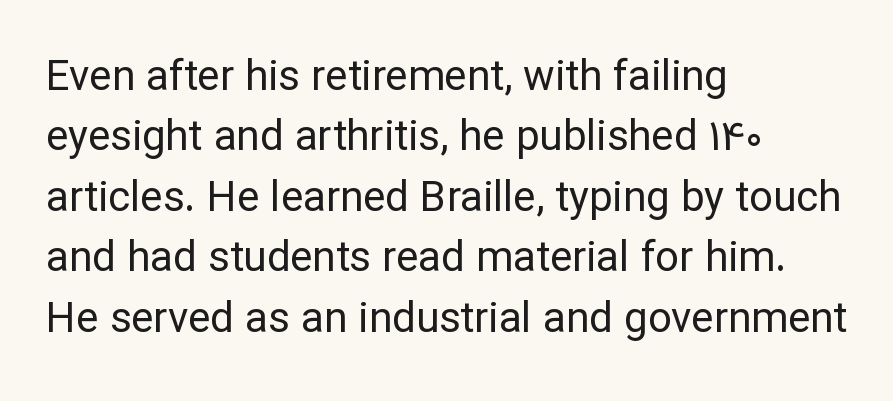
Q: Is the text bold? A: No.
Q: Is the text italic (slanted)? A: No, it is upright.
Q: Is the typeface a serif or a sans-serif typeface? A: Sans-serif.
Q: Is the text underlined? A: No.
Q: How is the paragraph aligned? A: Left-aligned.
Q: Is the spacing between letters normal or unusually wide? A: Normal.
Q: Is the spacing between lines tight, normal or loose? A: Normal.
Q: Width (condensed, normal, or wide)? A: Normal.
Q: Stroke contrast? A: Low.
Q: x-height? A: Medium.
Q: Monospaced? A: No.
